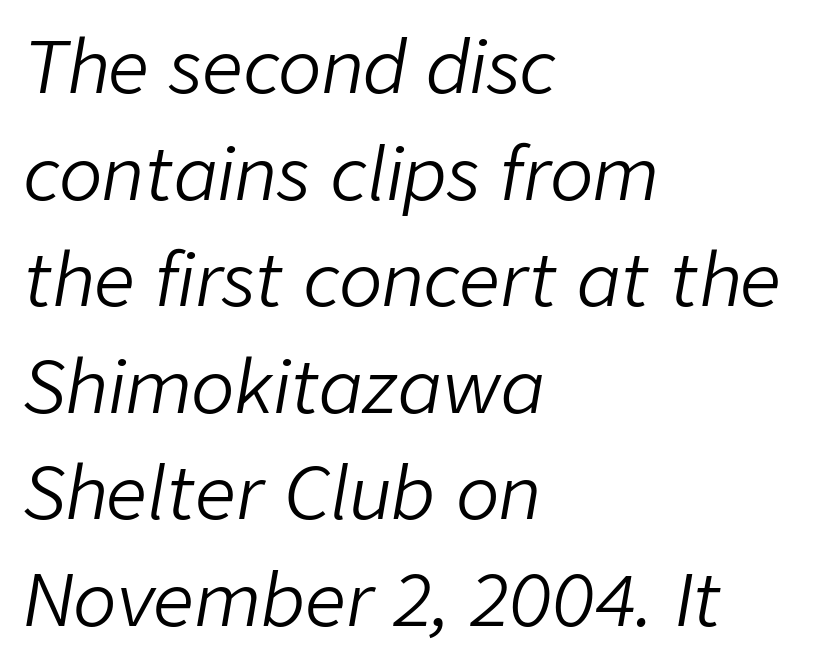
The image shows 72 px light type, italic (leaning right); set left-aligned, normal line spacing (1.48x), normal letter spacing, not underlined; low stroke contrast and a medium x-height.
